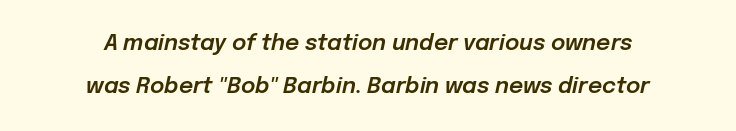
The image shows 22 px text type, italic (leaning right); set centered, loose line spacing (1.95x), normal letter spacing, not underlined.
